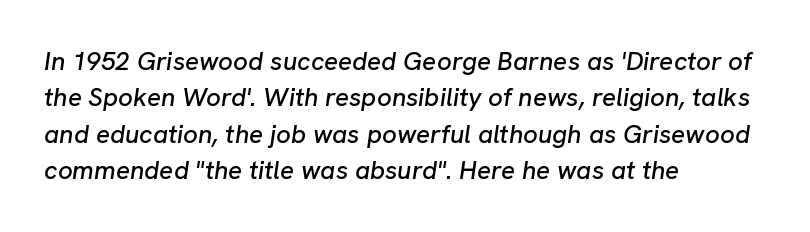
{"italic": "yes", "lean": "right", "slant_degrees": 8, "underline": "no", "align": "left", "line_spacing": "normal", "line_spacing_ratio": 1.4, "letter_spacing": "normal", "letter_spacing_em": 0.0, "glyph_px": 26}
